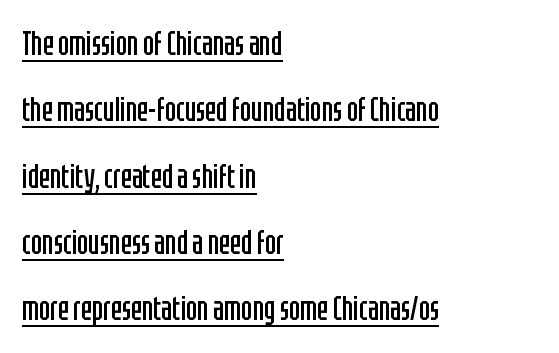
{"serif": "no", "italic": "no", "bold": "no", "weight": "regular", "width": "condensed", "stroke_contrast": "low", "x_height": "large", "monospaced": "no", "underline": "yes", "align": "left", "line_spacing": "loose", "line_spacing_ratio": 2.01, "letter_spacing": "normal", "letter_spacing_em": 0.0, "glyph_px": 33}
